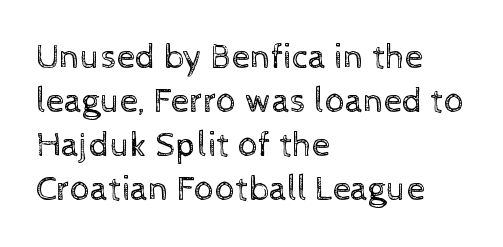
The space beneath each line is pristine and unruled. The typeface has the unassuming heft of standard copy or less. You could call the tracking neutral — neither tight nor loose. Posture: vertical.
